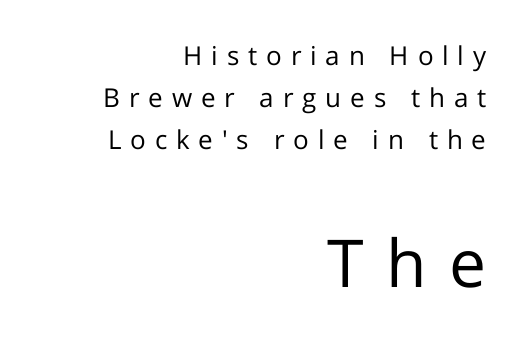
Q: Is the text bold? A: No.
Q: Is the text italic (slanted)? A: No, it is upright.
Q: Is the typeface a serif or a sans-serif typeface? A: Sans-serif.
Q: Is the text underlined? A: No.
Q: How is the paragraph aligned? A: Right-aligned.
Q: Is the spacing between letters normal or unusually wide? A: Unusually wide.
Q: Is the spacing between lines tight, normal or loose? A: Normal.
Q: Which block of text is set in a larger size, the first (top) or the second (bottom)? A: The second (bottom) one.
Q: Width (condensed, normal, or wide)? A: Normal.
Q: Stroke contrast? A: Low.
Q: x-height? A: Medium.
Q: Monospaced? A: No.
